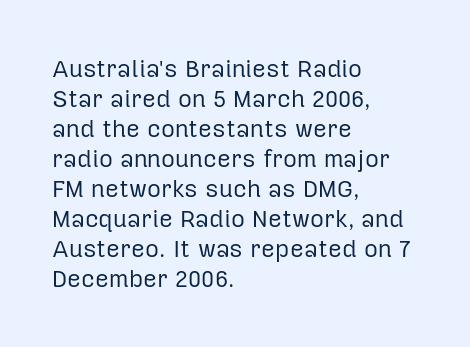
{"italic": "no", "bold": "no", "underline": "no", "align": "left", "line_spacing": "normal", "line_spacing_ratio": 1.25, "letter_spacing": "normal", "letter_spacing_em": 0.0, "glyph_px": 24}
